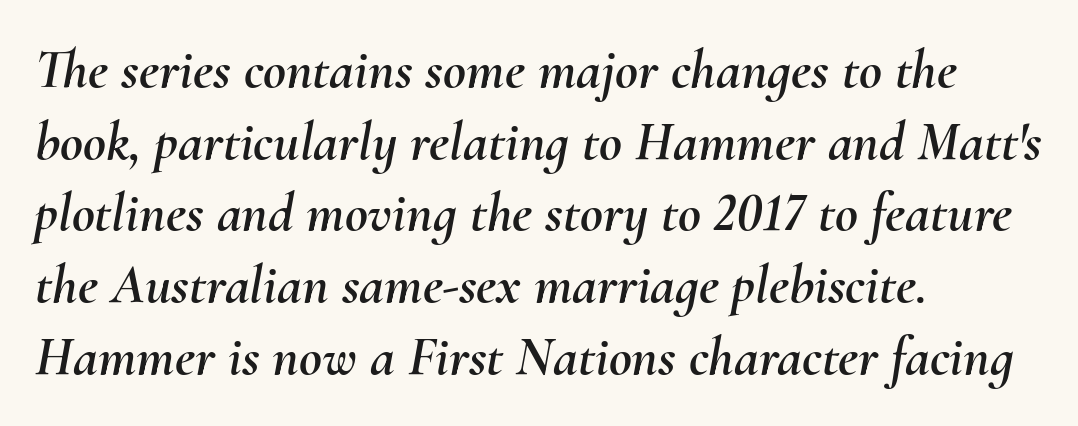
Horizontal bands of white between lines are of average thickness. The letters advance in unequal steps, a hallmark of proportional type. The typesetter chose a ragged-right arrangement here. Default kerning and tracking; the words read as compact shapes.
